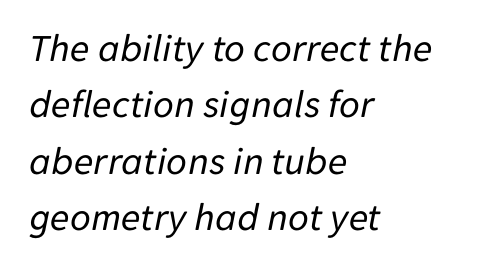
Q: Is the text bold? A: No.
Q: Is the text italic (slanted)? A: Yes, it leans right by about 11 degrees.
Q: Is the text underlined? A: No.
Q: How is the paragraph aligned? A: Left-aligned.
Q: Is the spacing between letters normal or unusually wide? A: Normal.
Q: Is the spacing between lines tight, normal or loose? A: Normal.
Q: Width (condensed, normal, or wide)? A: Normal.
Q: Stroke contrast? A: Low.
Q: x-height? A: Medium.
Q: Monospaced? A: No.
